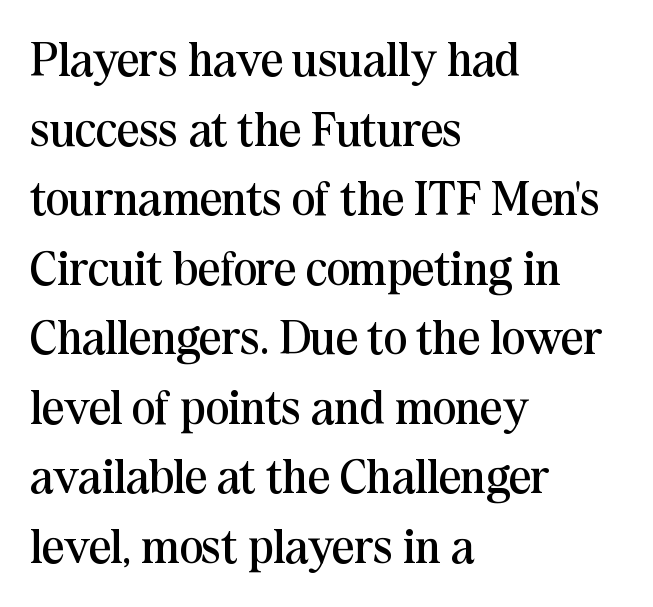
When letters stand straight like this, we call the style roman or upright. The ragged edge is on the right, which tells us the setting is flush left. Honestly, the row spacing looks completely unremarkable. Vertical stems look standard width or narrower in stroke. Little horizontal feet cap the strokes, marking this as serif type.
